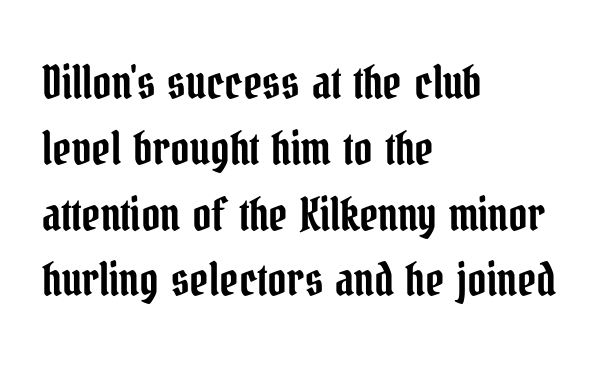
Q: Is the text italic (slanted)? A: No, it is upright.
Q: Is the typeface a serif or a sans-serif typeface? A: Serif.
Q: Is the text underlined? A: No.
Q: How is the paragraph aligned? A: Left-aligned.
Q: Is the spacing between letters normal or unusually wide? A: Normal.
Q: Is the spacing between lines tight, normal or loose? A: Normal.
Q: Width (condensed, normal, or wide)? A: Condensed.
Q: Stroke contrast? A: Low.
Q: x-height? A: Medium.
Q: Monospaced? A: No.
